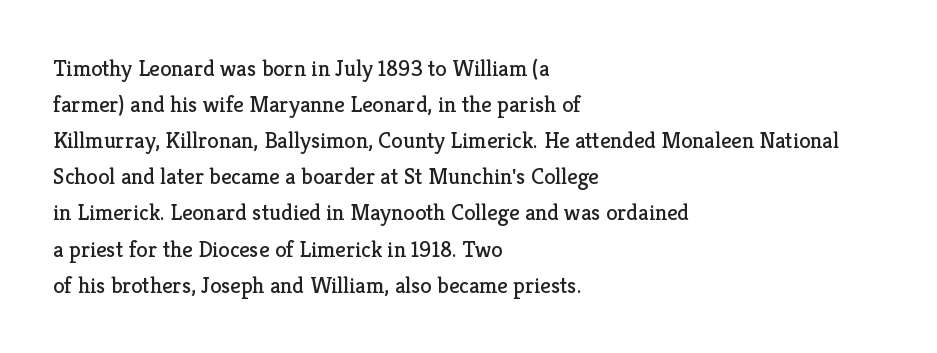
Nothing unusual about the tracking: characters are spaced as the font intends. The typesetter chose a ragged-right arrangement here. Vertical strokes here are truly vertical. In terms of leading, this rendering sits right in the middle.
